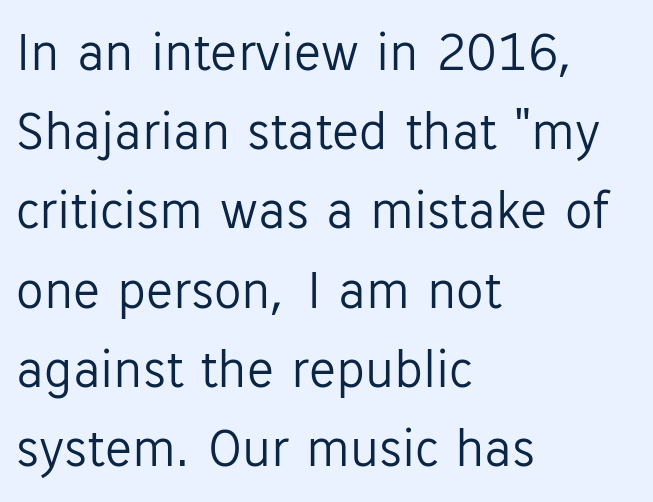
{"serif": "no", "italic": "no", "bold": "no", "weight": "light", "width": "normal", "stroke_contrast": "low", "x_height": "medium", "monospaced": "no", "underline": "no", "align": "left", "line_spacing": "normal", "line_spacing_ratio": 1.44, "letter_spacing": "normal", "letter_spacing_em": 0.0, "glyph_px": 55}
